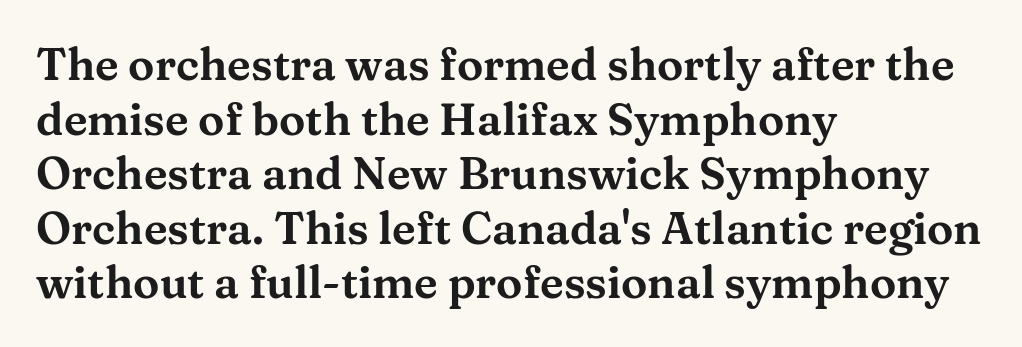
Q: Is the text italic (slanted)? A: No, it is upright.
Q: Is the typeface a serif or a sans-serif typeface? A: Serif.
Q: Is the text underlined? A: No.
Q: How is the paragraph aligned? A: Left-aligned.
Q: Is the spacing between letters normal or unusually wide? A: Normal.
Q: Width (condensed, normal, or wide)? A: Wide.
Q: Stroke contrast? A: Medium.
Q: x-height? A: Medium.
Q: Monospaced? A: No.
